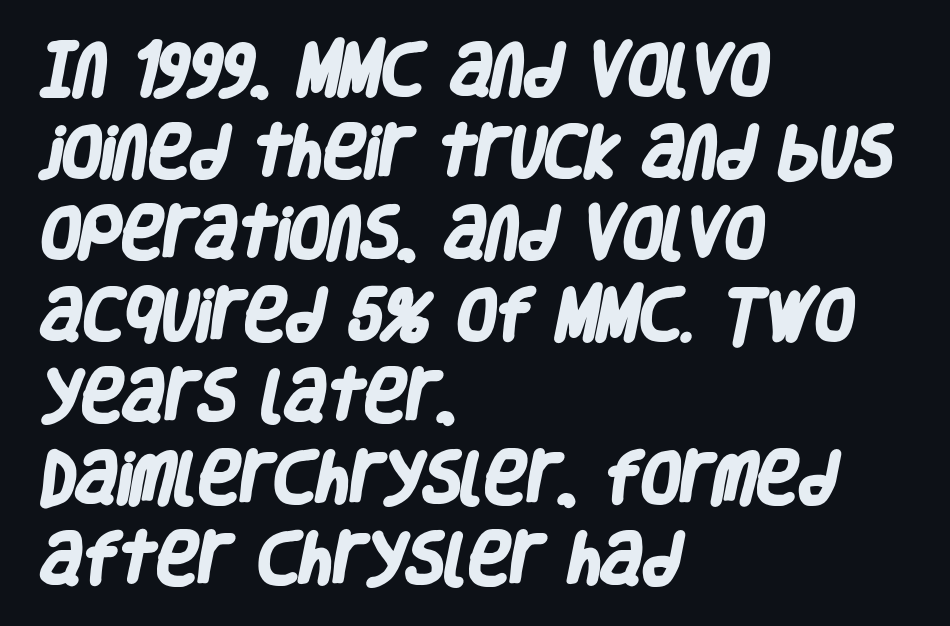
Q: Is the text bold? A: Yes.
Q: Is the typeface a serif or a sans-serif typeface? A: Sans-serif.
Q: Is the text underlined? A: No.
Q: How is the paragraph aligned? A: Left-aligned.
Q: Is the spacing between letters normal or unusually wide? A: Normal.
Q: Is the spacing between lines tight, normal or loose? A: Normal.
Q: Width (condensed, normal, or wide)? A: Condensed.
Q: Stroke contrast? A: Low.
Q: x-height? A: Large.
Q: Monospaced? A: No.
